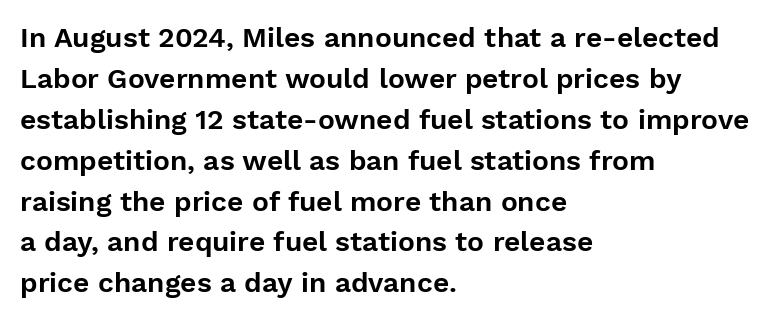
Q: Is the text italic (slanted)? A: No, it is upright.
Q: Is the typeface a serif or a sans-serif typeface? A: Sans-serif.
Q: Is the text underlined? A: No.
Q: How is the paragraph aligned? A: Left-aligned.
Q: Is the spacing between letters normal or unusually wide? A: Normal.
Q: Is the spacing between lines tight, normal or loose? A: Normal.
Q: Width (condensed, normal, or wide)? A: Normal.
Q: Stroke contrast? A: Low.
Q: x-height? A: Medium.
Q: Monospaced? A: No.
